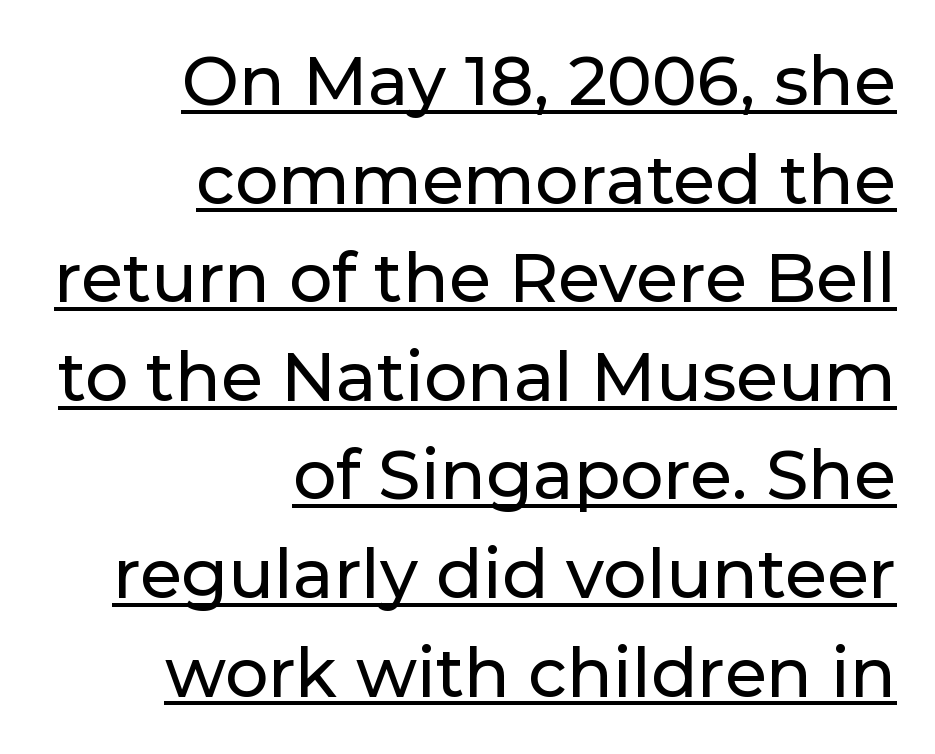
Q: Is the text italic (slanted)? A: No, it is upright.
Q: Is the typeface a serif or a sans-serif typeface? A: Sans-serif.
Q: Is the text underlined? A: Yes.
Q: How is the paragraph aligned? A: Right-aligned.
Q: Is the spacing between letters normal or unusually wide? A: Normal.
Q: Is the spacing between lines tight, normal or loose? A: Normal.
Q: Width (condensed, normal, or wide)? A: Normal.
Q: Stroke contrast? A: Low.
Q: x-height? A: Medium.
Q: Monospaced? A: No.
